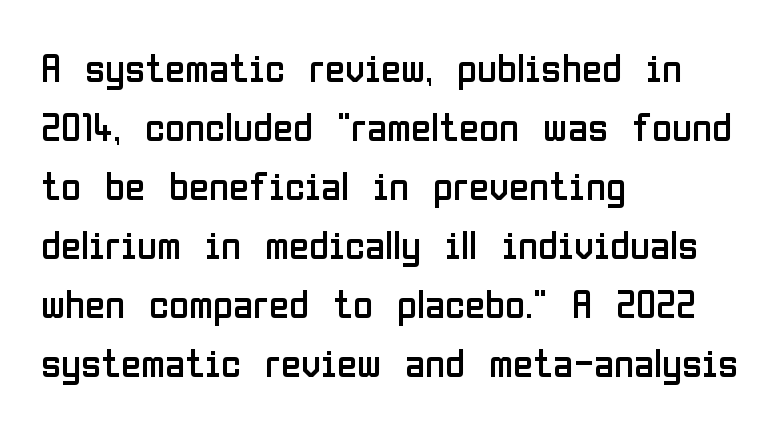
Q: Is the text bold? A: No.
Q: Is the text italic (slanted)? A: No, it is upright.
Q: Is the typeface a serif or a sans-serif typeface? A: Sans-serif.
Q: Is the text underlined? A: No.
Q: How is the paragraph aligned? A: Left-aligned.
Q: Is the spacing between letters normal or unusually wide? A: Normal.
Q: Is the spacing between lines tight, normal or loose? A: Normal.
Q: Width (condensed, normal, or wide)? A: Condensed.
Q: Stroke contrast? A: Low.
Q: x-height? A: Medium.
Q: Monospaced? A: No.
